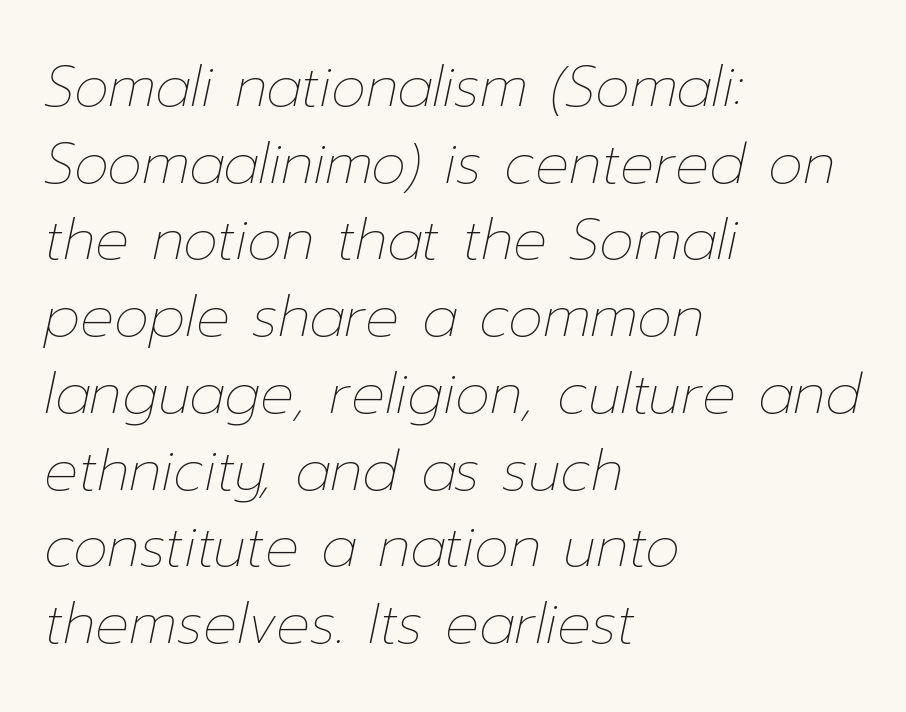
{"italic": "yes", "lean": "right", "slant_degrees": 12, "bold": "no", "weight": "thin", "width": "normal", "stroke_contrast": "low", "x_height": "medium", "monospaced": "no", "underline": "no", "align": "left", "line_spacing": "normal", "line_spacing_ratio": 1.37, "letter_spacing": "normal", "letter_spacing_em": 0.0, "glyph_px": 56}
